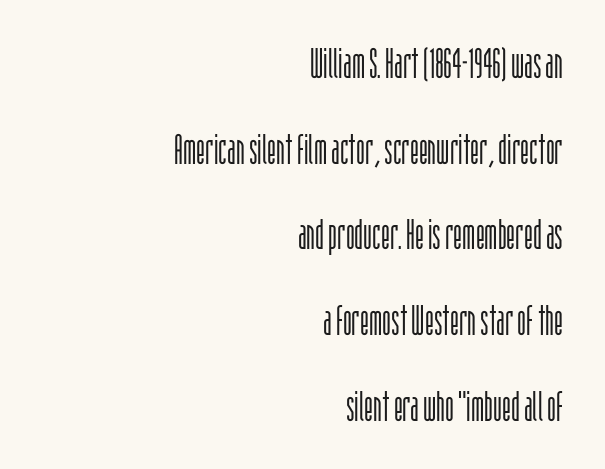
This sample has the flowing, uneven cadence of proportional lettering. You could call the tracking neutral — neither tight nor loose. Interline gaps are noticeably wide in this sample. Note: no serifs on the glyphs.
